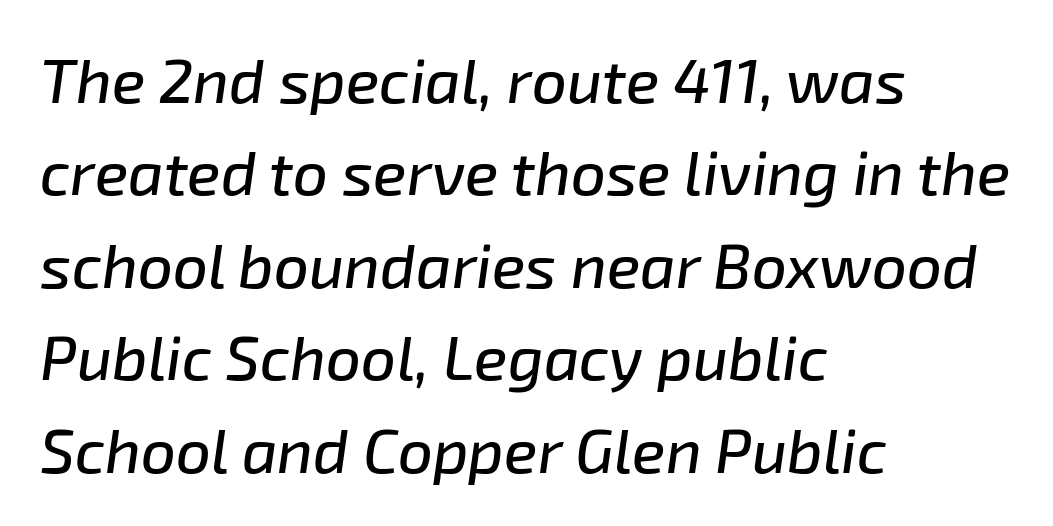
{"italic": "yes", "lean": "right", "slant_degrees": 8, "width": "normal", "stroke_contrast": "low", "x_height": "medium", "monospaced": "no", "underline": "no", "align": "left", "line_spacing": "normal", "line_spacing_ratio": 1.49, "letter_spacing": "normal", "letter_spacing_em": 0.0, "glyph_px": 62}
